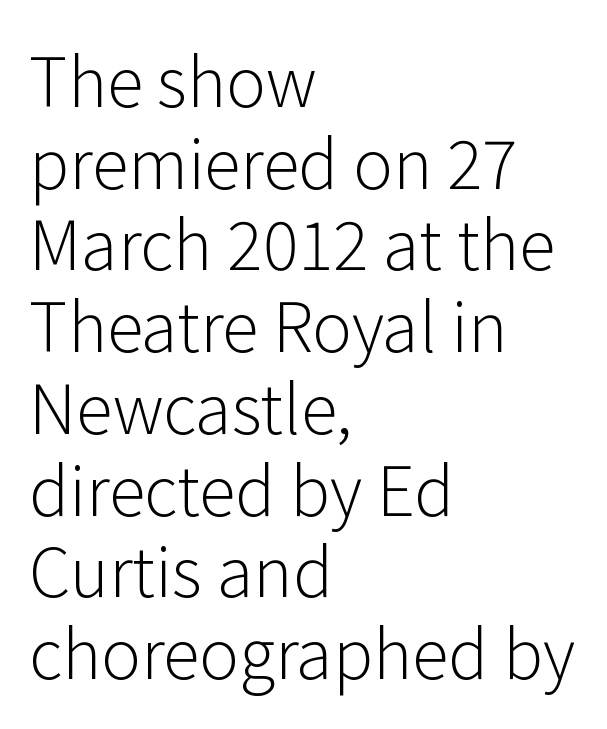
The image shows 67 px light sans-serif type, upright; set left-aligned, line spacing 1.22x, normal letter spacing, not underlined; low stroke contrast and a medium x-height.
